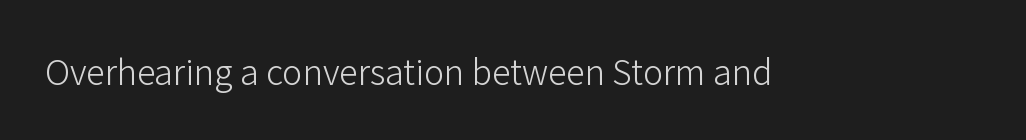
The image shows 34 px light sans-serif type, upright; set normal letter spacing, not underlined; low stroke contrast and a medium x-height.
